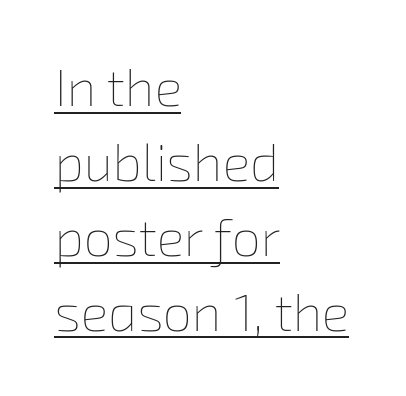
Q: Is the text bold? A: No.
Q: Is the text underlined? A: Yes.
Q: How is the paragraph aligned? A: Left-aligned.
Q: Is the spacing between letters normal or unusually wide? A: Normal.
Q: Is the spacing between lines tight, normal or loose? A: Normal.
Q: Width (condensed, normal, or wide)? A: Normal.
Q: Stroke contrast? A: Low.
Q: x-height? A: Medium.
Q: Monospaced? A: No.
